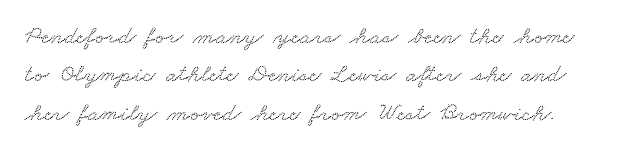
The image shows 25 px text type; set normal line spacing (1.54x), normal letter spacing, not underlined.
